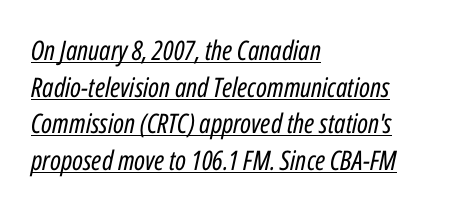
Q: Is the text bold? A: No.
Q: Is the text italic (slanted)? A: Yes, it leans right by about 12 degrees.
Q: Is the text underlined? A: Yes.
Q: How is the paragraph aligned? A: Left-aligned.
Q: Is the spacing between letters normal or unusually wide? A: Normal.
Q: Is the spacing between lines tight, normal or loose? A: Normal.
